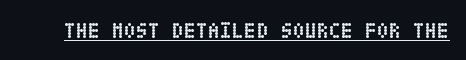
Q: Is the text bold? A: Yes.
Q: Is the text italic (slanted)? A: No, it is upright.
Q: Is the text underlined? A: Yes.
Q: Is the spacing between letters normal or unusually wide? A: Normal.
